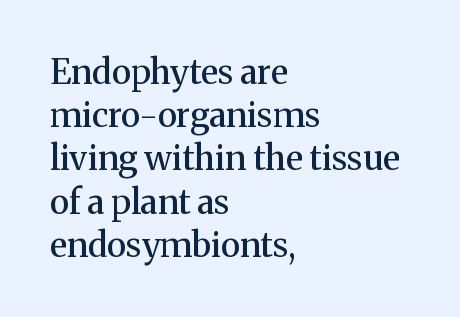
Q: Is the text bold? A: Semi-bold.
Q: Is the text italic (slanted)? A: No, it is upright.
Q: Is the typeface a serif or a sans-serif typeface? A: Serif.
Q: Is the text underlined? A: No.
Q: How is the paragraph aligned? A: Left-aligned.
Q: Is the spacing between letters normal or unusually wide? A: Normal.
Q: Is the spacing between lines tight, normal or loose? A: Normal.
Q: Width (condensed, normal, or wide)? A: Normal.
Q: Stroke contrast? A: Medium.
Q: x-height? A: Medium.
Q: Monospaced? A: No.
